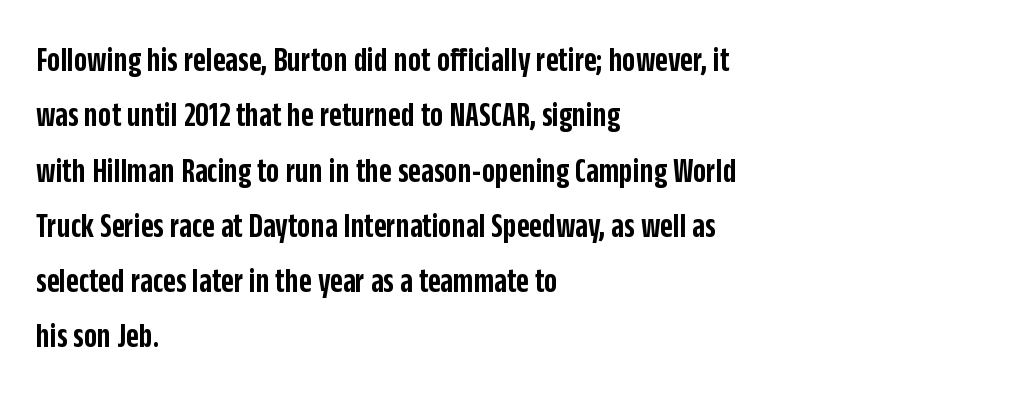
You can tell it's not italic because the verticals are truly vertical. Leading: standard. The typesetting leans somewhat heavy: a semibold. Tracking here is standard; glyphs follow each other at the usual distance. Observe the absence of serifs on each vertical stroke in this sample. The words here are not underlined.
